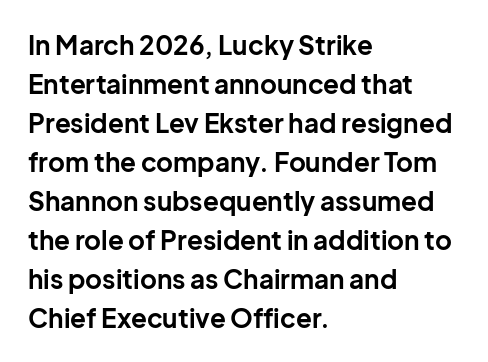
Q: Is the text bold? A: Yes.
Q: Is the text italic (slanted)? A: No, it is upright.
Q: Is the text underlined? A: No.
Q: How is the paragraph aligned? A: Left-aligned.
Q: Is the spacing between letters normal or unusually wide? A: Normal.
Q: Is the spacing between lines tight, normal or loose? A: Normal.
